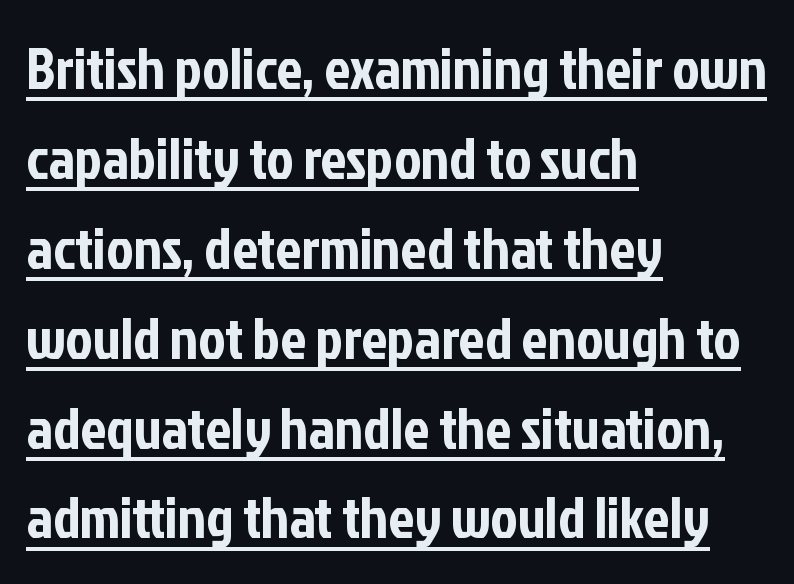
The image shows 58 px condensed sans-serif type, upright; set left-aligned, normal line spacing (1.55x), normal letter spacing, underlined; low stroke contrast and a medium x-height.
